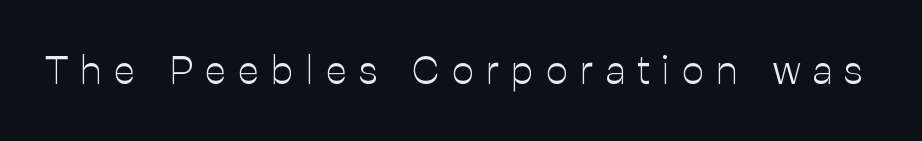
Q: Is the text bold? A: No.
Q: Is the text italic (slanted)? A: No, it is upright.
Q: Is the typeface a serif or a sans-serif typeface? A: Sans-serif.
Q: Is the text underlined? A: No.
Q: Is the spacing between letters normal or unusually wide? A: Unusually wide.
Q: Width (condensed, normal, or wide)? A: Normal.
Q: Stroke contrast? A: Low.
Q: x-height? A: Medium.
Q: Monospaced? A: No.
